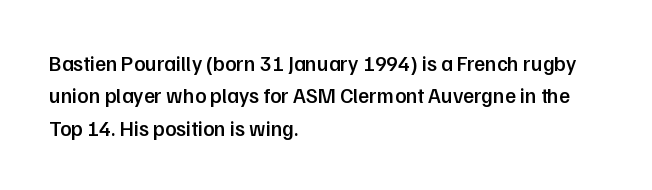
{"italic": "no", "bold": "semi", "underline": "no", "align": "left", "line_spacing": "normal", "line_spacing_ratio": 1.54, "letter_spacing": "normal", "letter_spacing_em": 0.0, "glyph_px": 21}
